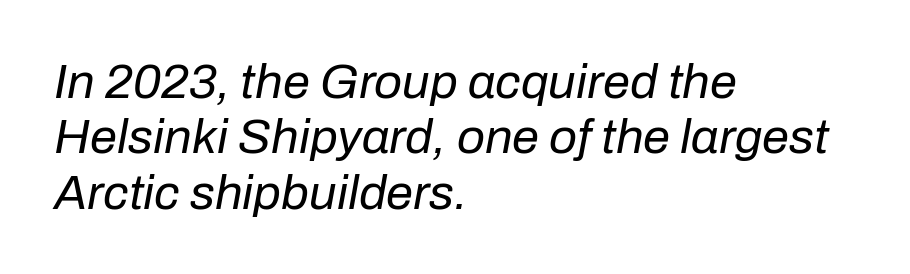
{"italic": "yes", "lean": "right", "slant_degrees": 10, "bold": "no", "weight": "regular", "width": "normal", "stroke_contrast": "low", "x_height": "medium", "monospaced": "no", "underline": "no", "align": "left", "line_spacing": "tight", "line_spacing_ratio": 1.13, "letter_spacing": "normal", "letter_spacing_em": 0.0, "glyph_px": 49}
